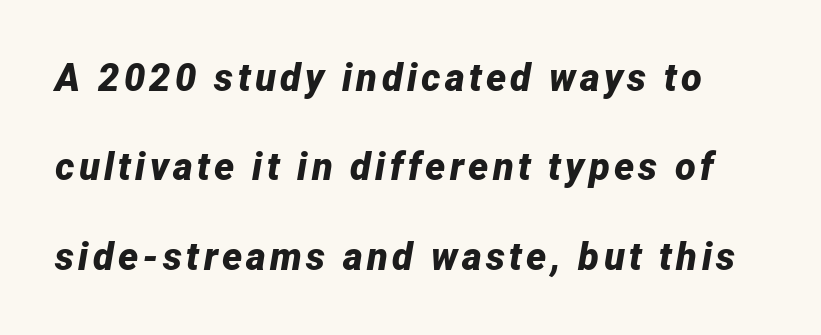
The image shows 38 px bold type, italic (leaning right); set loose line spacing (2.35x), not underlined; low stroke contrast and a medium x-height.
